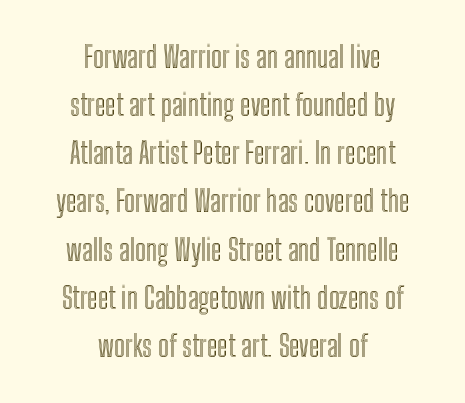
The image shows 29 px condensed type, upright; set centered, normal line spacing (1.66x), normal letter spacing, not underlined; a medium x-height.
